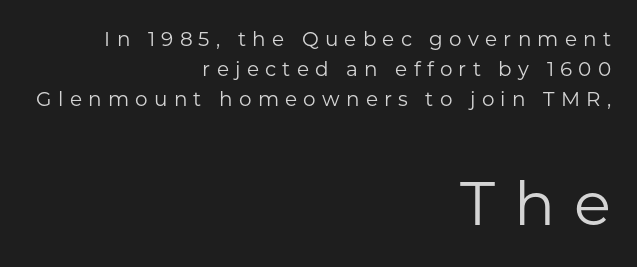
This block has exactly the height ordinary leading produces. This sample has the flowing, uneven cadence of proportional lettering. You can tell it's not italic because the verticals are truly vertical. A student would notice the bottom passage is typeset larger than what precedes it. The ragged edge is on the left, which tells us the setting is flush right.
